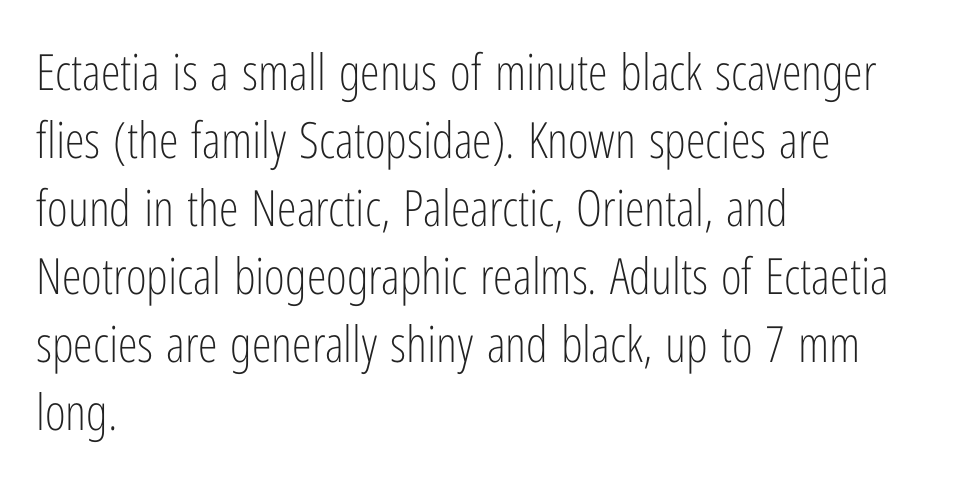
The image shows 50 px light, condensed sans-serif type, upright; set left-aligned, normal line spacing (1.36x), normal letter spacing, not underlined; low stroke contrast and a medium x-height.
